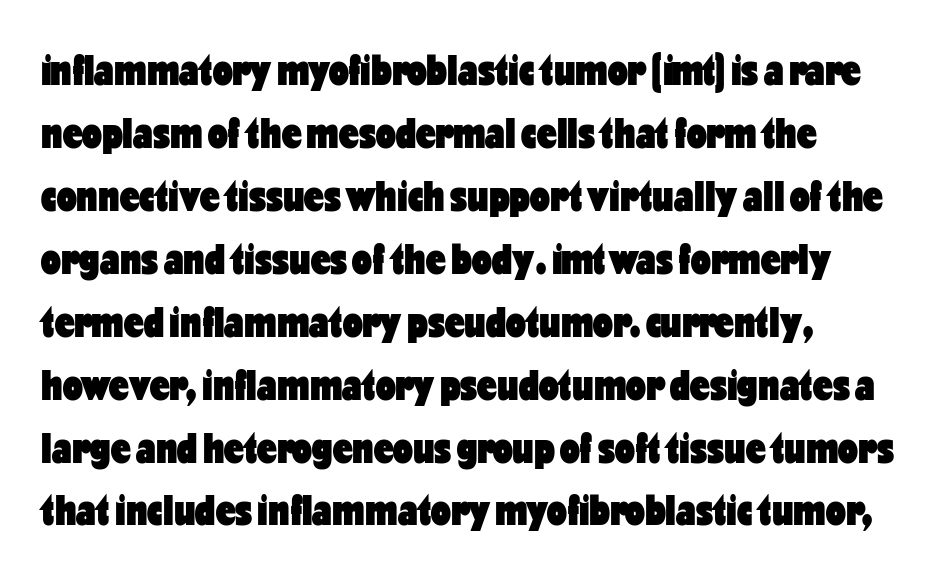
Q: Is the text bold? A: Yes.
Q: Is the text italic (slanted)? A: No, it is upright.
Q: Is the typeface a serif or a sans-serif typeface? A: Sans-serif.
Q: Is the text underlined? A: No.
Q: How is the paragraph aligned? A: Left-aligned.
Q: Is the spacing between letters normal or unusually wide? A: Normal.
Q: Is the spacing between lines tight, normal or loose? A: Normal.
Q: Width (condensed, normal, or wide)? A: Condensed.
Q: Stroke contrast? A: Low.
Q: x-height? A: Medium.
Q: Monospaced? A: No.
